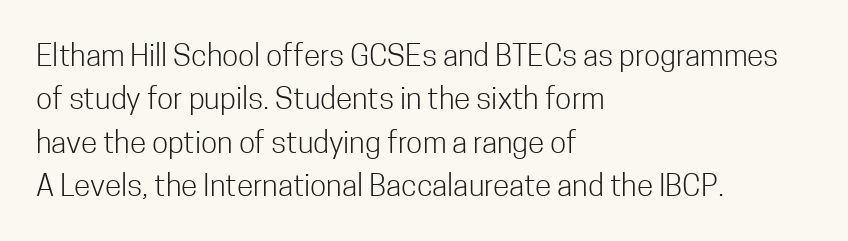
{"serif": "no", "italic": "no", "bold": "no", "weight": "light", "width": "condensed", "stroke_contrast": "low", "x_height": "medium", "monospaced": "no", "underline": "no", "align": "left", "line_spacing": "normal", "line_spacing_ratio": 1.45, "letter_spacing": "normal", "letter_spacing_em": 0.0, "glyph_px": 30}
